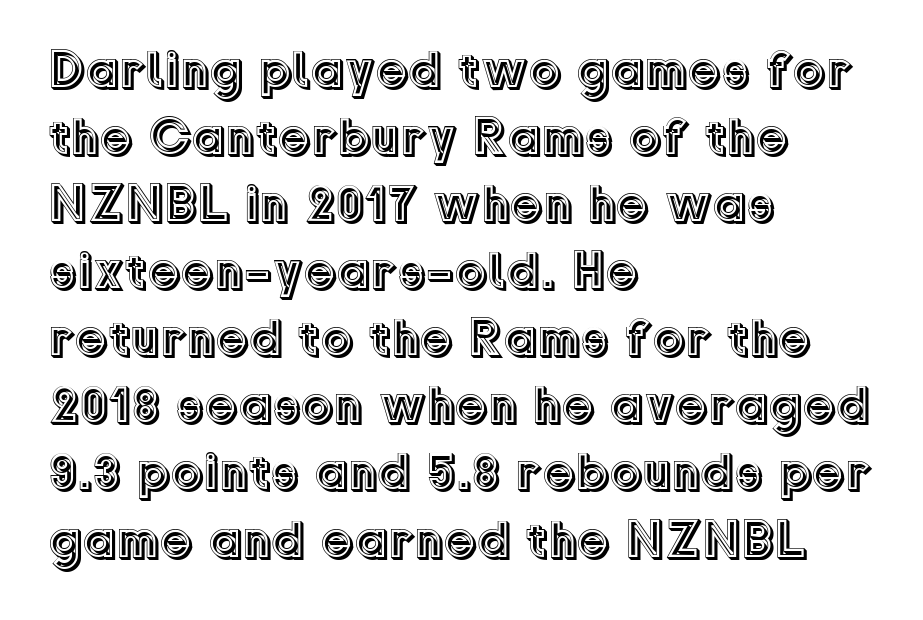
The image shows 52 px text type, upright; set left-aligned, normal line spacing (1.29x), normal letter spacing, not underlined; a medium x-height.
